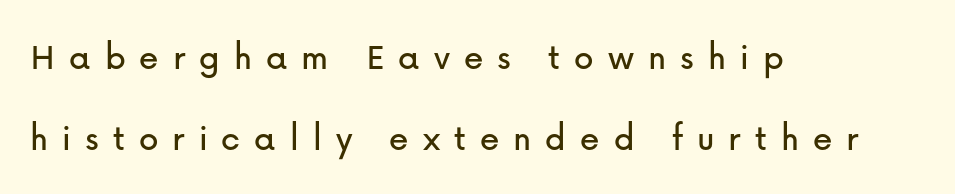
Teacher's note: observe the even left margin — that is flush-left alignment. Ordinary non-slanted type is in use. You could only call the tracking loose — the letters float apart. Horizontal bands of white between lines are thick stripes. The characters display no serif detailing; their extremities are plain. The passage shown is not underscored anywhere.
